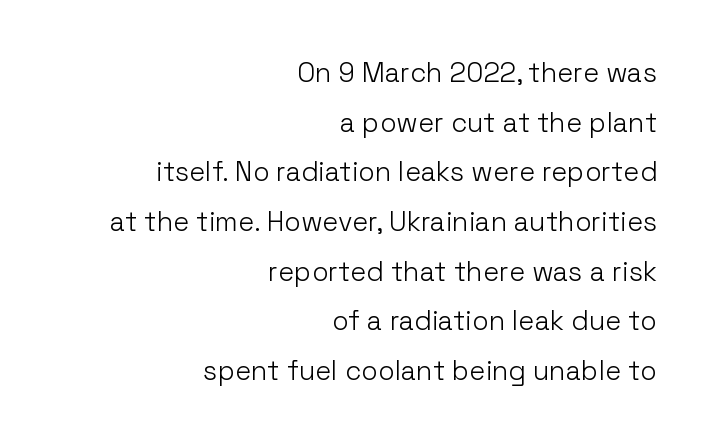
The string is rendered with underlining switched off. Ascenders rise straight up at ninety degrees. The paragraph shown leans on its right margin. The letters sit at their default tracking, neither squeezed nor spread. The strokes are not fattened; the text isn't bold.
